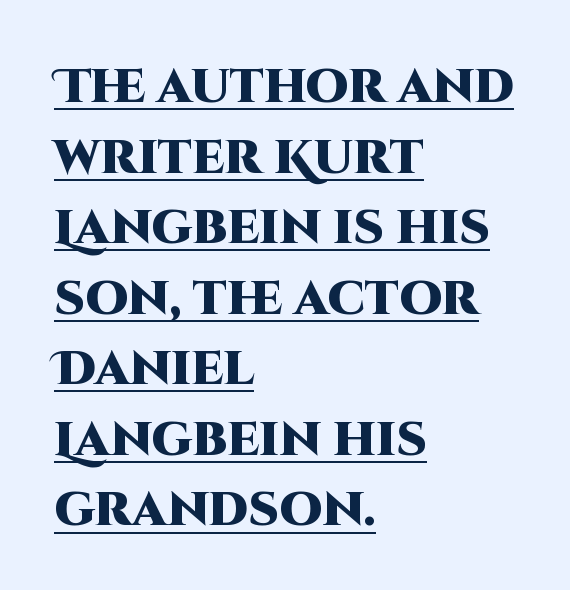
Q: Is the text bold? A: Yes.
Q: Is the text italic (slanted)? A: No, it is upright.
Q: Is the typeface a serif or a sans-serif typeface? A: Sans-serif.
Q: Is the text underlined? A: Yes.
Q: How is the paragraph aligned? A: Left-aligned.
Q: Is the spacing between letters normal or unusually wide? A: Normal.
Q: Is the spacing between lines tight, normal or loose? A: Normal.
Q: Width (condensed, normal, or wide)? A: Normal.
Q: Stroke contrast? A: High.
Q: x-height? A: Large.
Q: Monospaced? A: No.
